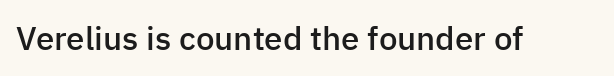
Q: Is the text bold? A: Semi-bold.
Q: Is the text italic (slanted)? A: No, it is upright.
Q: Is the typeface a serif or a sans-serif typeface? A: Sans-serif.
Q: Is the text underlined? A: No.
Q: Is the spacing between letters normal or unusually wide? A: Normal.
Q: Width (condensed, normal, or wide)? A: Normal.
Q: Stroke contrast? A: Low.
Q: x-height? A: Medium.
Q: Monospaced? A: No.
